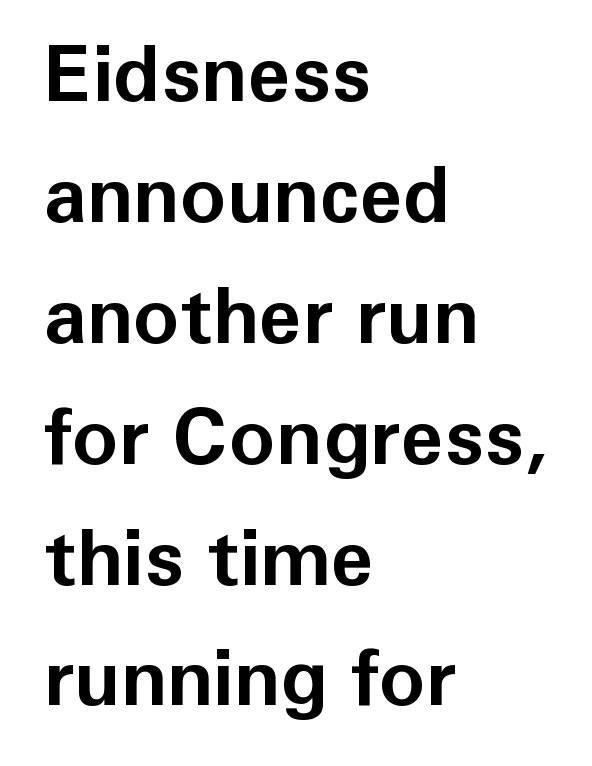
Q: Is the text bold? A: Yes.
Q: Is the text italic (slanted)? A: No, it is upright.
Q: Is the typeface a serif or a sans-serif typeface? A: Sans-serif.
Q: Is the text underlined? A: No.
Q: How is the paragraph aligned? A: Left-aligned.
Q: Is the spacing between letters normal or unusually wide? A: Normal.
Q: Is the spacing between lines tight, normal or loose? A: Normal.
Q: Width (condensed, normal, or wide)? A: Normal.
Q: Stroke contrast? A: Low.
Q: x-height? A: Medium.
Q: Monospaced? A: No.
